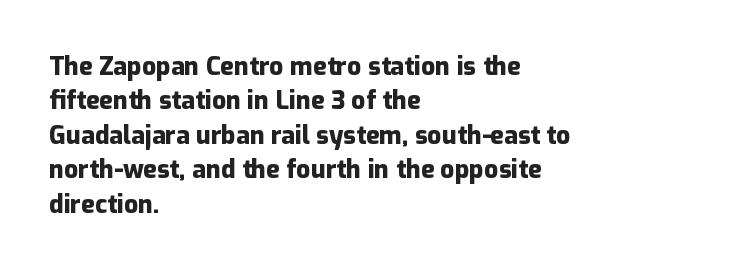
Q: Is the text bold? A: Yes.
Q: Is the text italic (slanted)? A: No, it is upright.
Q: Is the text underlined? A: No.
Q: How is the paragraph aligned? A: Left-aligned.
Q: Is the spacing between letters normal or unusually wide? A: Normal.
Q: Is the spacing between lines tight, normal or loose? A: Normal.
